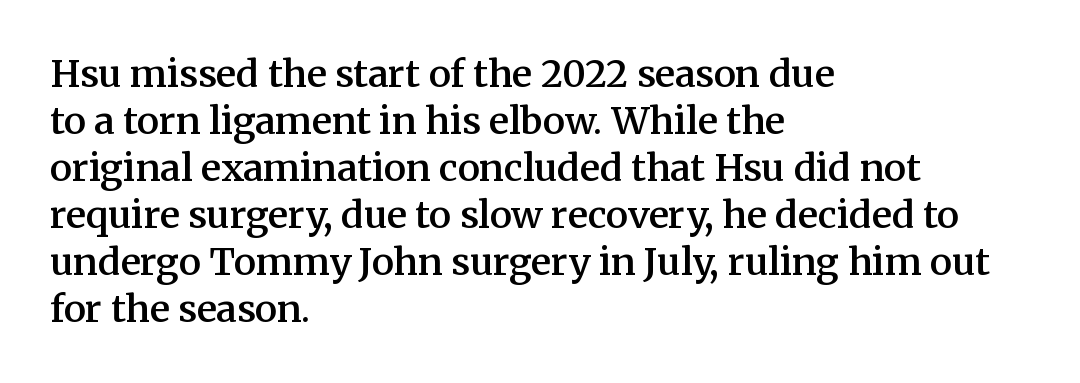
Q: Is the text bold? A: Semi-bold.
Q: Is the text italic (slanted)? A: No, it is upright.
Q: Is the typeface a serif or a sans-serif typeface? A: Serif.
Q: Is the text underlined? A: No.
Q: How is the paragraph aligned? A: Left-aligned.
Q: Is the spacing between letters normal or unusually wide? A: Normal.
Q: Is the spacing between lines tight, normal or loose? A: Normal.
Q: Width (condensed, normal, or wide)? A: Normal.
Q: Stroke contrast? A: Medium.
Q: x-height? A: Medium.
Q: Monospaced? A: No.
